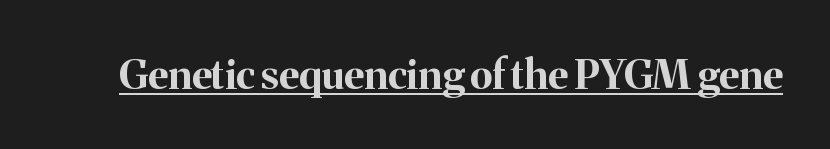
Q: Is the text bold? A: Yes.
Q: Is the text italic (slanted)? A: No, it is upright.
Q: Is the typeface a serif or a sans-serif typeface? A: Serif.
Q: Is the text underlined? A: Yes.
Q: Is the spacing between letters normal or unusually wide? A: Normal.
Q: Width (condensed, normal, or wide)? A: Normal.
Q: Stroke contrast? A: Medium.
Q: x-height? A: Medium.
Q: Monospaced? A: No.
